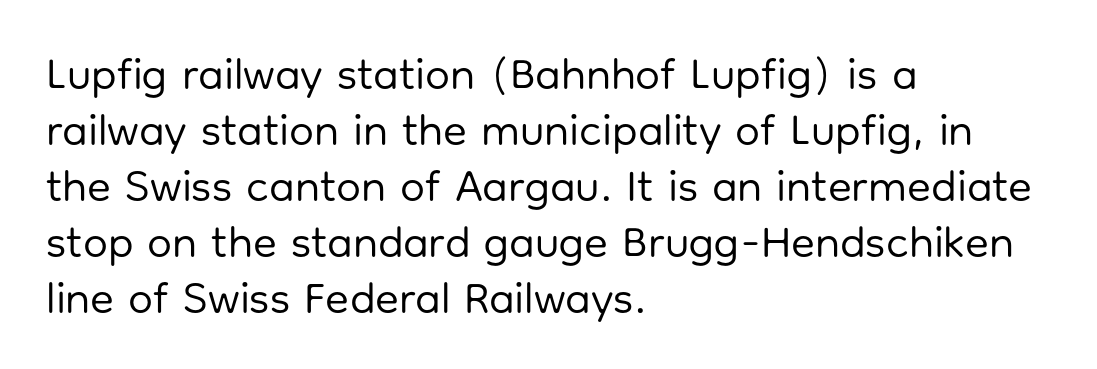
The image shows 44 px regular-weight sans-serif type, upright; set left-aligned, normal line spacing (1.27x), normal letter spacing, not underlined; low stroke contrast and a medium x-height.
